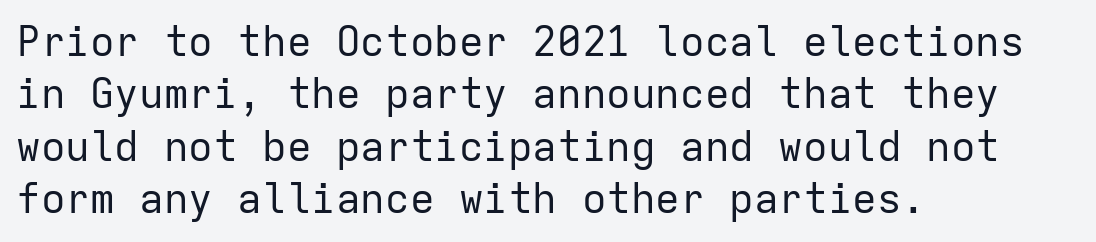
{"serif": "no", "italic": "no", "bold": "no", "weight": "regular", "width": "normal", "stroke_contrast": "low", "x_height": "medium", "monospaced": "yes", "underline": "no", "align": "left", "line_spacing": "normal", "line_spacing_ratio": 1.28, "letter_spacing": "normal", "letter_spacing_em": 0.0, "glyph_px": 41}
